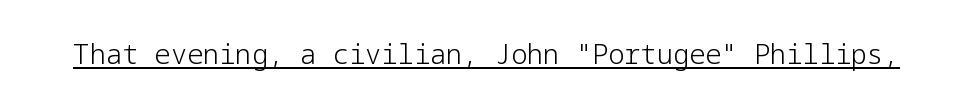
The image shows 27 px text type, upright; set normal letter spacing, underlined.
